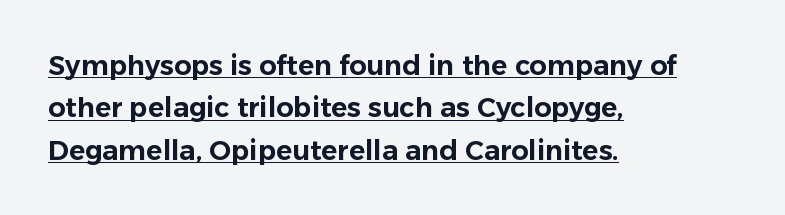
The image shows 27 px text type, upright; set left-aligned, normal line spacing (1.57x), normal letter spacing, underlined.
